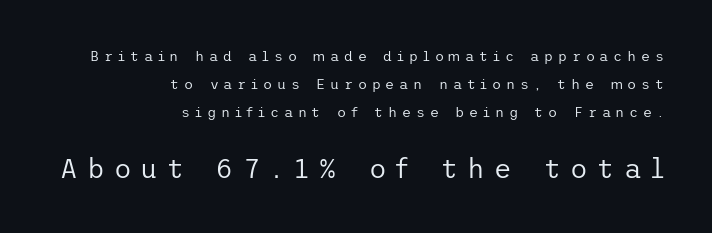
The font sits on the lighter half of the weight spectrum, regular included. How would I describe the line gaps? Wide and relaxed. Type size steps up from the first block to the second. Leftover space on each line is placed entirely before the opening word.
